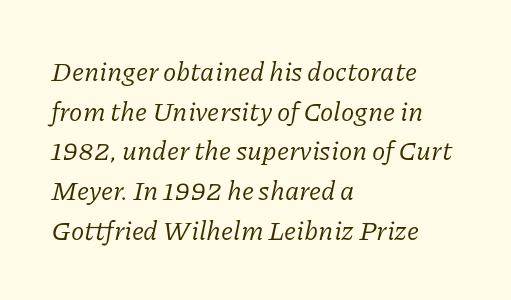
The image shows 27 px text type, italic (leaning right); set left-aligned, normal line spacing (1.47x), normal letter spacing, not underlined.
